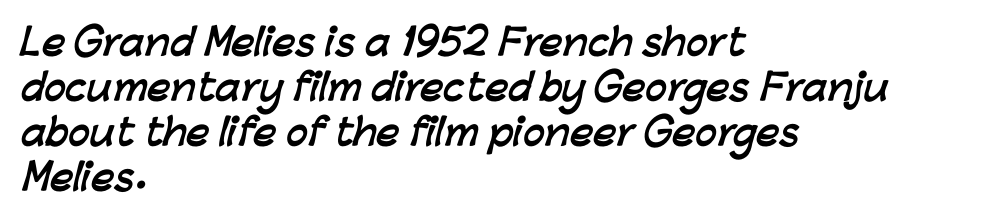
Q: Is the text bold? A: Yes.
Q: Is the typeface a serif or a sans-serif typeface? A: Sans-serif.
Q: Is the text underlined? A: No.
Q: How is the paragraph aligned? A: Left-aligned.
Q: Is the spacing between letters normal or unusually wide? A: Normal.
Q: Is the spacing between lines tight, normal or loose? A: Normal.
Q: Width (condensed, normal, or wide)? A: Normal.
Q: Stroke contrast? A: Low.
Q: x-height? A: Medium.
Q: Monospaced? A: No.
